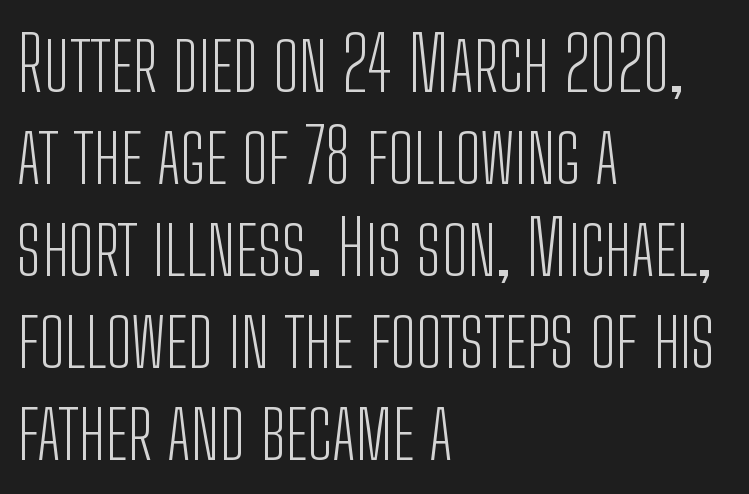
{"serif": "no", "italic": "no", "bold": "no", "weight": "light", "width": "condensed", "stroke_contrast": "low", "x_height": "medium", "monospaced": "no", "underline": "no", "align": "left", "line_spacing_ratio": 1.21, "letter_spacing": "normal", "letter_spacing_em": 0.0, "glyph_px": 76}
